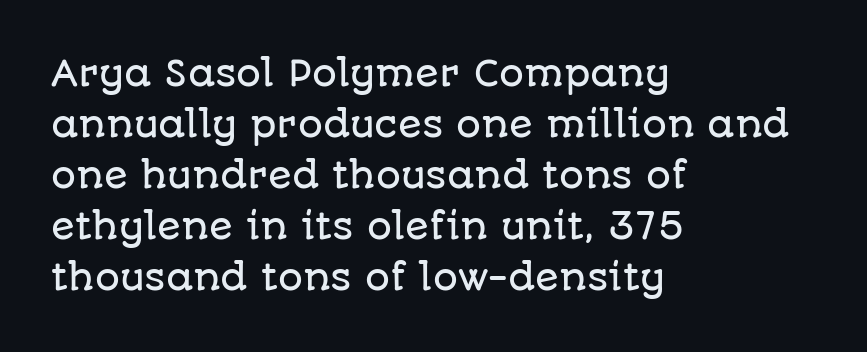
{"serif": "no", "italic": "no", "width": "normal", "stroke_contrast": "low", "x_height": "large", "monospaced": "no", "underline": "no", "align": "left", "line_spacing": "normal", "line_spacing_ratio": 1.46, "letter_spacing": "normal", "letter_spacing_em": 0.0, "glyph_px": 35}
